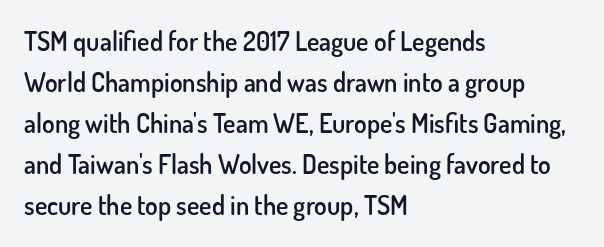
Q: Is the text bold? A: Semi-bold.
Q: Is the text italic (slanted)? A: No, it is upright.
Q: Is the text underlined? A: No.
Q: How is the paragraph aligned? A: Left-aligned.
Q: Is the spacing between letters normal or unusually wide? A: Normal.
Q: Is the spacing between lines tight, normal or loose? A: Normal.
